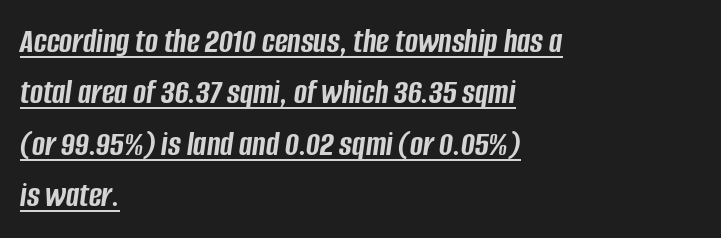
You'd pick this weight for a headline — it's a proper bold. Each line of the rendering has a horizontal stroke beneath the glyphs. Characters are canted at an angle relative to the baseline's perpendicular. The block of text has a typical density, with ordinary space between rows.
